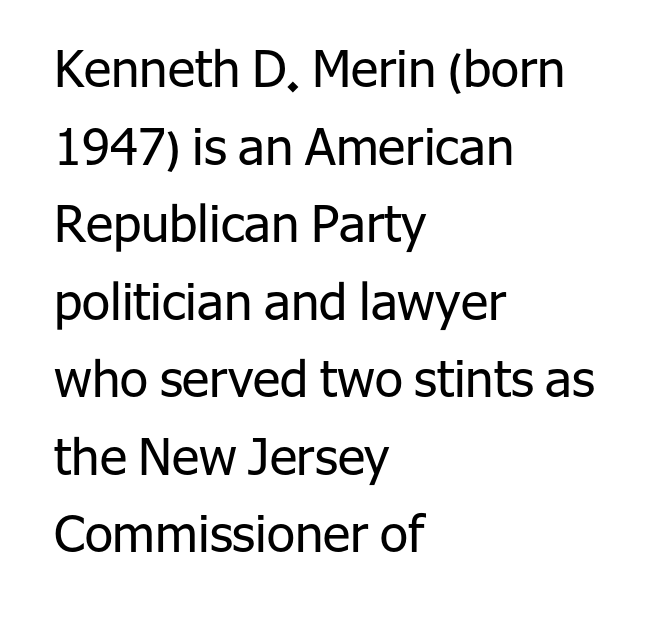
{"serif": "no", "italic": "no", "bold": "no", "weight": "regular", "width": "normal", "stroke_contrast": "low", "x_height": "medium", "monospaced": "no", "underline": "no", "align": "left", "line_spacing": "normal", "line_spacing_ratio": 1.52, "letter_spacing": "normal", "letter_spacing_em": 0.0, "glyph_px": 51}
